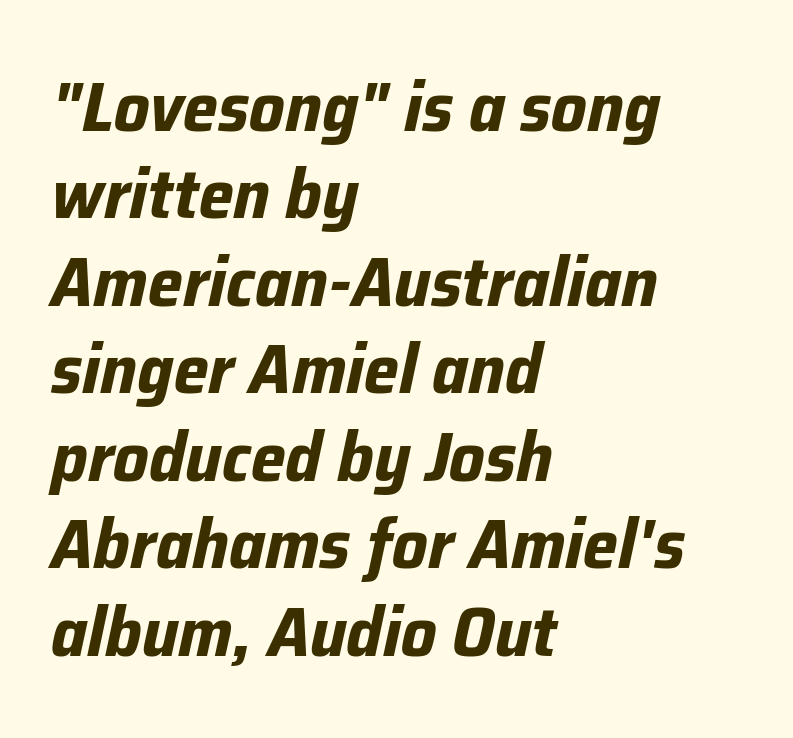
Q: Is the text bold? A: Yes.
Q: Is the text italic (slanted)? A: Yes, it leans right by about 12 degrees.
Q: Is the text underlined? A: No.
Q: How is the paragraph aligned? A: Left-aligned.
Q: Is the spacing between letters normal or unusually wide? A: Normal.
Q: Is the spacing between lines tight, normal or loose? A: Normal.
Q: Width (condensed, normal, or wide)? A: Normal.
Q: Stroke contrast? A: Low.
Q: x-height? A: Medium.
Q: Monospaced? A: No.
